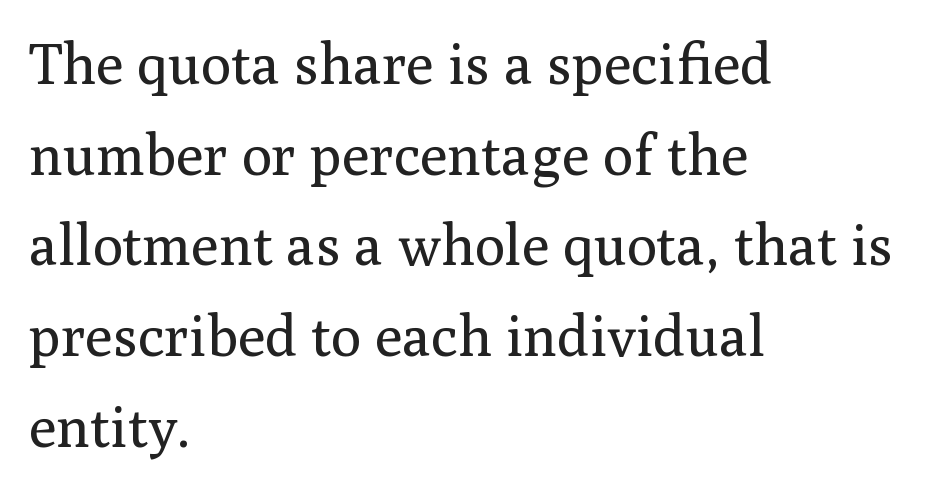
Q: Is the text bold? A: No.
Q: Is the text italic (slanted)? A: No, it is upright.
Q: Is the typeface a serif or a sans-serif typeface? A: Serif.
Q: Is the text underlined? A: No.
Q: How is the paragraph aligned? A: Left-aligned.
Q: Is the spacing between letters normal or unusually wide? A: Normal.
Q: Is the spacing between lines tight, normal or loose? A: Normal.
Q: Width (condensed, normal, or wide)? A: Normal.
Q: Stroke contrast? A: Medium.
Q: x-height? A: Medium.
Q: Monospaced? A: No.
